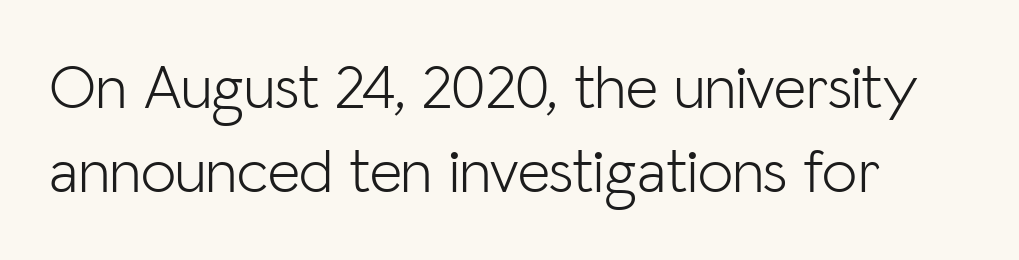
Q: Is the text bold? A: No.
Q: Is the text italic (slanted)? A: No, it is upright.
Q: Is the typeface a serif or a sans-serif typeface? A: Sans-serif.
Q: Is the text underlined? A: No.
Q: Is the spacing between letters normal or unusually wide? A: Normal.
Q: Is the spacing between lines tight, normal or loose? A: Normal.
Q: Width (condensed, normal, or wide)? A: Normal.
Q: Stroke contrast? A: Low.
Q: x-height? A: Medium.
Q: Monospaced? A: No.
